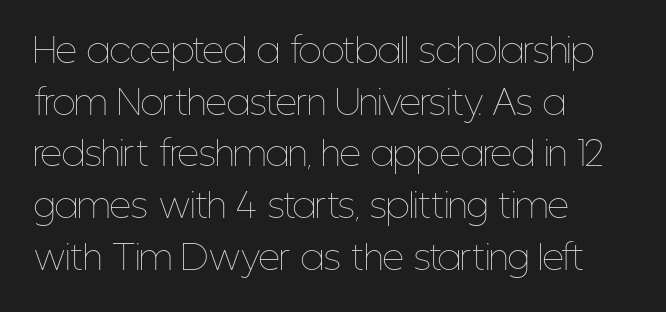
The image shows 34 px thin, condensed type, upright; set left-aligned, normal line spacing (1.52x), normal letter spacing, not underlined; low stroke contrast and a medium x-height.
